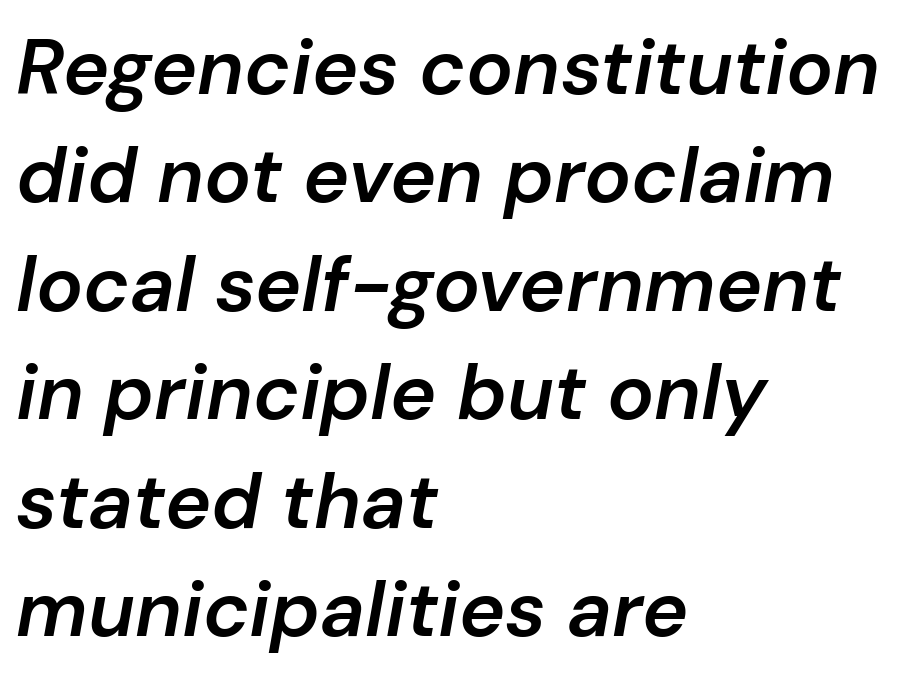
The image shows 78 px semibold type, italic (leaning right); set left-aligned, normal line spacing (1.39x), normal letter spacing, not underlined; low stroke contrast and a medium x-height.
